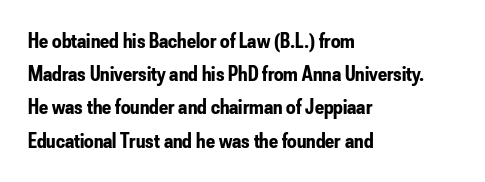
The image shows 21 px bold type, upright; set left-aligned, normal line spacing (1.58x), normal letter spacing, not underlined.
